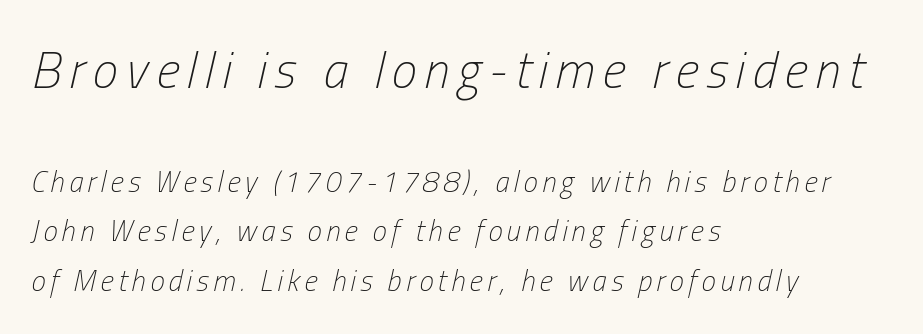
The specimen omits any rule beneath the text block's lines. Is this a fixed-width face? No — the glyphs have proportional, varying widths. In this sample the first text group is rendered at the bigger scale. If you drew a ruler down the left edge, every line would touch it.
